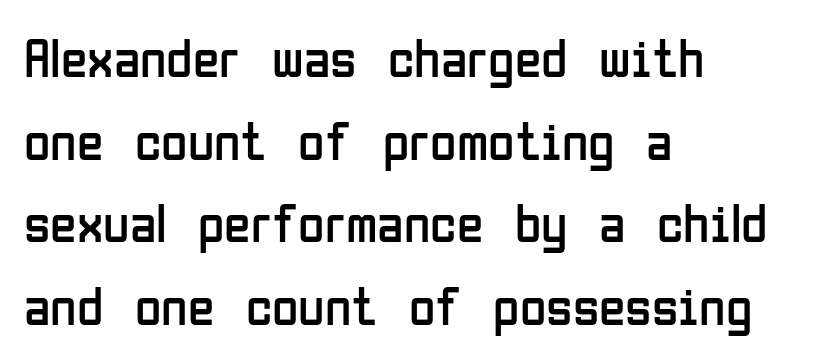
This sample uses plain, unmodified letter spacing. Each letter keeps its own natural width here, so spacing adapts to shape. Evenly set lines give the paragraph a standard silhouette. Ordinary non-slanted type is in use. Lines of text with bare space underneath. Grotesque or geometric, the face here clearly has no serifs.
